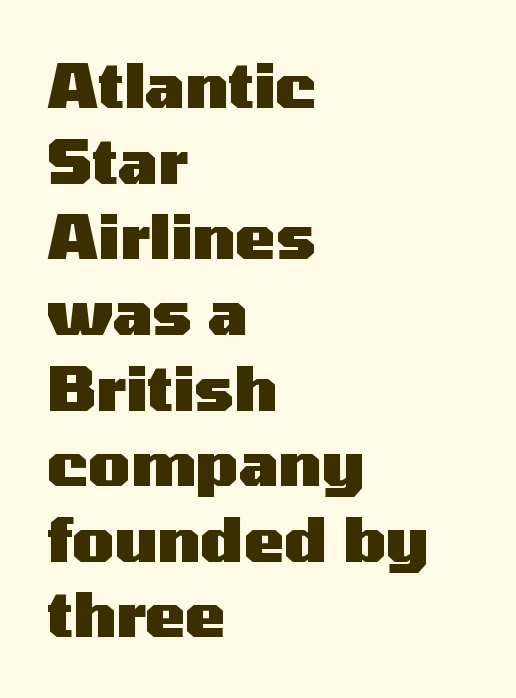
Q: Is the text bold? A: Yes.
Q: Is the text italic (slanted)? A: No, it is upright.
Q: Is the typeface a serif or a sans-serif typeface? A: Sans-serif.
Q: Is the text underlined? A: No.
Q: How is the paragraph aligned? A: Left-aligned.
Q: Is the spacing between letters normal or unusually wide? A: Normal.
Q: Width (condensed, normal, or wide)? A: Wide.
Q: Stroke contrast? A: Medium.
Q: x-height? A: Medium.
Q: Monospaced? A: No.
